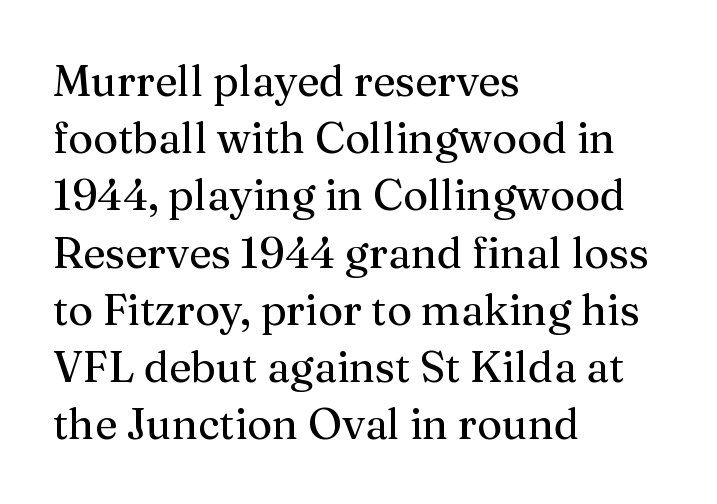
The lines in this sample share a left origin and differ only in where they stop. A typesetter would label this face a serif. Words float on clear page, feet unadorned. Regarding leading, the lines here are spaced in the standard way.
